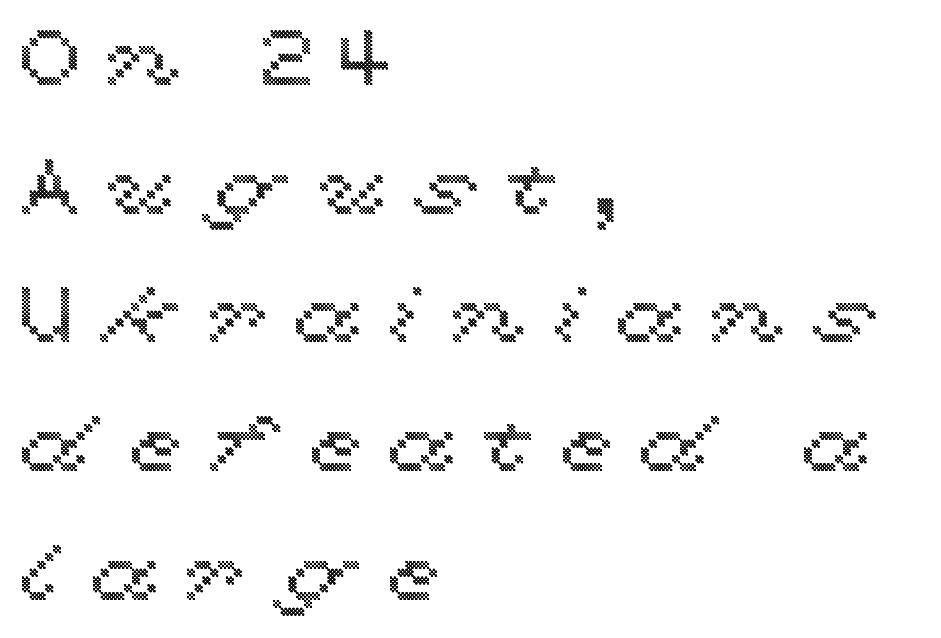
The image shows 78 px wide type; set left-aligned, normal line spacing (1.65x), unusually wide letter spacing (+0.33 em), not underlined; a medium x-height.
